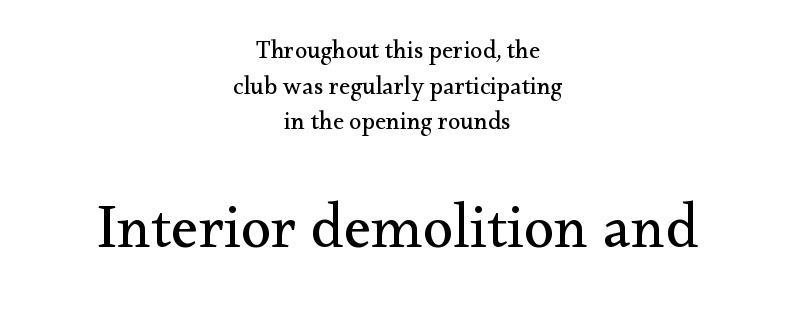
{"serif": "yes", "italic": "no", "bold": "no", "weight": "regular", "width": "normal", "stroke_contrast": "medium", "x_height": "small", "monospaced": "no", "underline": "no", "align": "center", "line_spacing": "normal", "line_spacing_ratio": 1.43, "letter_spacing": "normal", "letter_spacing_em": 0.0, "larger_block": "second", "size_ratio": 2.48, "glyph_px": 62}
